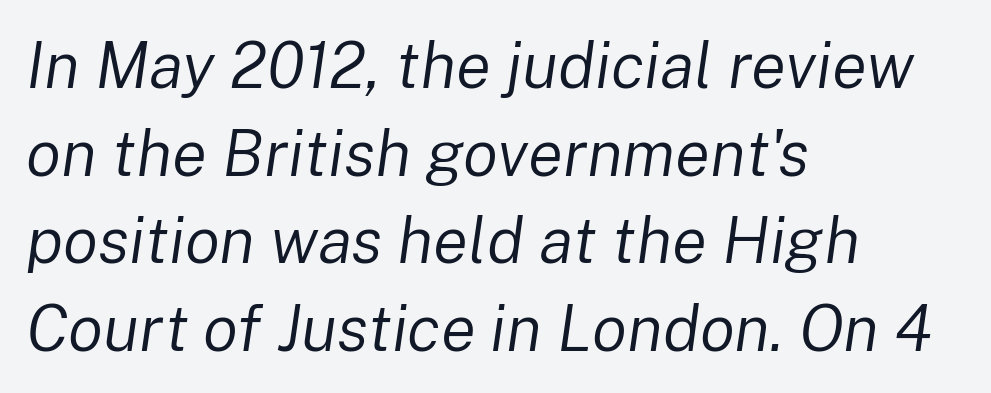
The image shows 65 px regular-weight type, italic (leaning right); set left-aligned, normal line spacing (1.35x), normal letter spacing, not underlined; low stroke contrast and a medium x-height.
